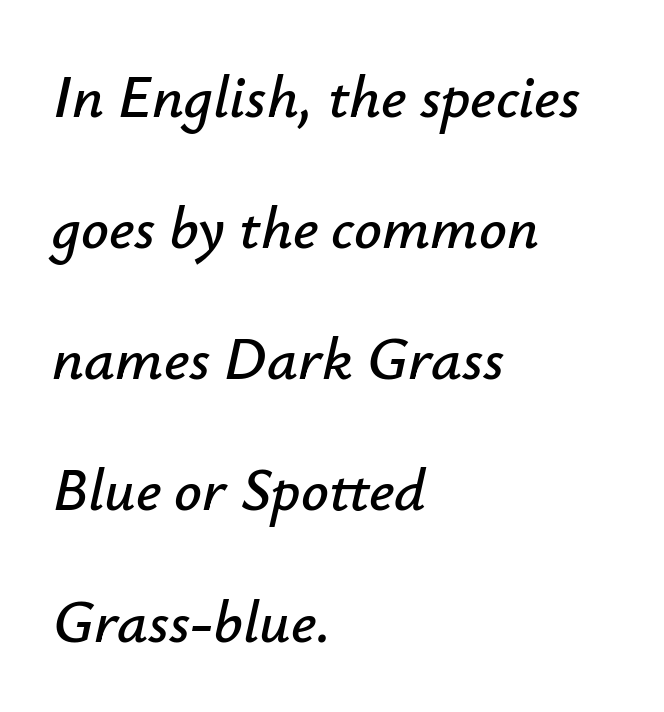
There's an unmistakable incline to the writing here. Just letters on the line, the space beneath them empty. Spacing verdict: proportional, widths tailored to each character. If you measured baseline to baseline, you'd find a long distance. Tracking here is standard; glyphs follow each other at the usual distance.
